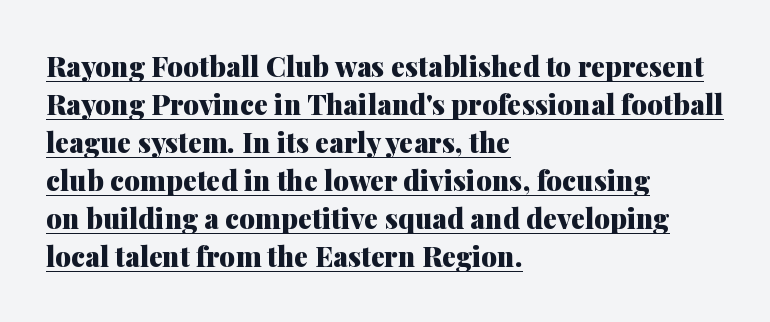
The font family rendered here belongs to the serif group. What's the leading like? Ordinary, nothing unusual. Ordinary non-slanted type is in use. This sample has the flowing, uneven cadence of proportional lettering. Horizontally, the lines are justified to the leading edge only. Check the space under the baseline: a stroke is drawn there.
